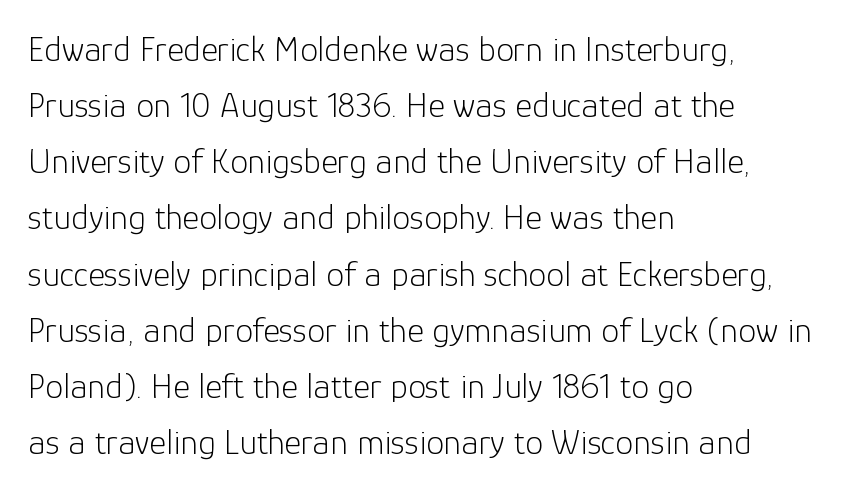
Q: Is the text bold? A: No.
Q: Is the text italic (slanted)? A: No, it is upright.
Q: Is the typeface a serif or a sans-serif typeface? A: Sans-serif.
Q: Is the text underlined? A: No.
Q: How is the paragraph aligned? A: Left-aligned.
Q: Is the spacing between letters normal or unusually wide? A: Normal.
Q: Is the spacing between lines tight, normal or loose? A: Normal.
Q: Width (condensed, normal, or wide)? A: Normal.
Q: Stroke contrast? A: Low.
Q: x-height? A: Medium.
Q: Monospaced? A: No.
